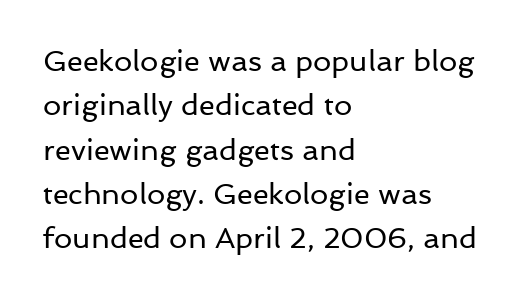
Horizontal alignment here is leftward, the default for most running prose. The font's upright variant was chosen for this text. Quick note: underline off. How are the letters spaced? Ordinarily, with no added tracking. Character widths vary here, with narrow letters taking less room than wide ones.
